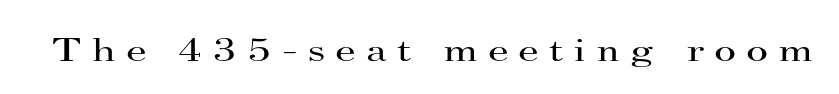
This sample uses a serif face. Do the letters lean? They stand straight. Character widths vary here, with narrow letters taking less room than wide ones. Stroke mass is kept to a normal reading level or below. Anything drawn beneath the words? Only blank space. Substantial extra tracking has been applied to these lines.
